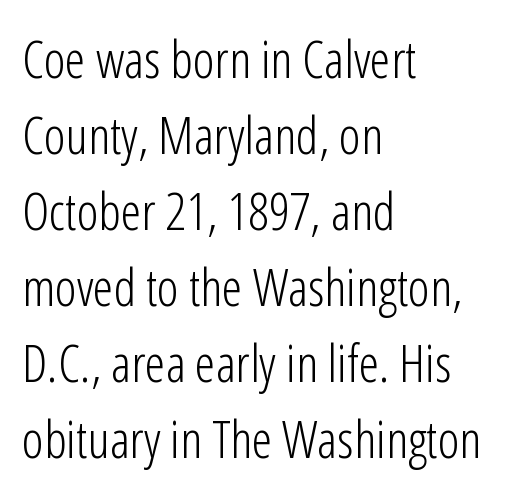
Q: Is the text bold? A: No.
Q: Is the text italic (slanted)? A: No, it is upright.
Q: Is the typeface a serif or a sans-serif typeface? A: Sans-serif.
Q: Is the text underlined? A: No.
Q: How is the paragraph aligned? A: Left-aligned.
Q: Is the spacing between letters normal or unusually wide? A: Normal.
Q: Is the spacing between lines tight, normal or loose? A: Normal.
Q: Width (condensed, normal, or wide)? A: Condensed.
Q: Stroke contrast? A: Low.
Q: x-height? A: Medium.
Q: Monospaced? A: No.
